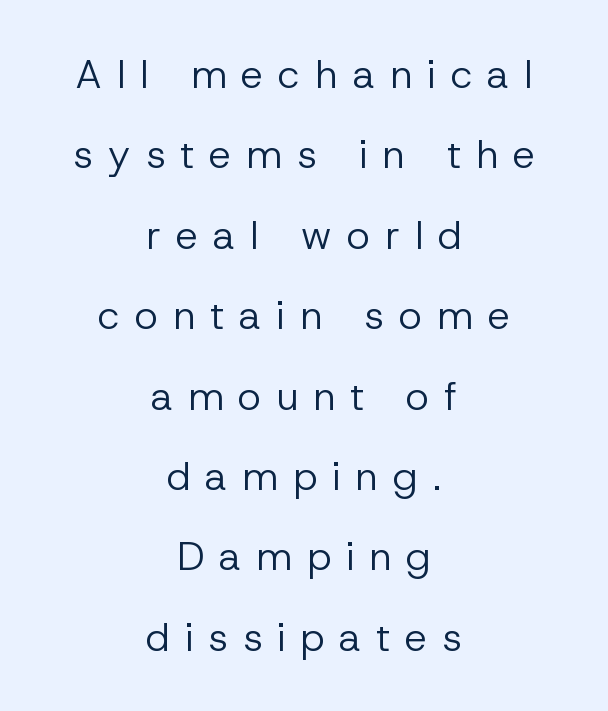
{"serif": "no", "italic": "no", "bold": "no", "weight": "regular", "width": "normal", "stroke_contrast": "low", "x_height": "medium", "monospaced": "no", "underline": "no", "align": "center", "line_spacing": "loose", "line_spacing_ratio": 2.01, "letter_spacing": "wide", "letter_spacing_em": 0.37, "glyph_px": 40}
